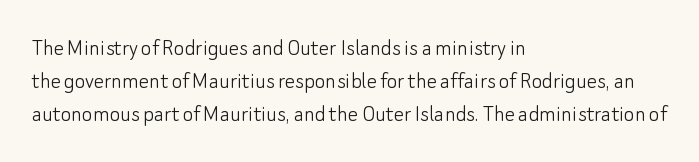
{"italic": "no", "bold": "no", "underline": "no", "align": "left", "line_spacing": "normal", "line_spacing_ratio": 1.33, "letter_spacing": "normal", "letter_spacing_em": 0.0, "glyph_px": 25}
